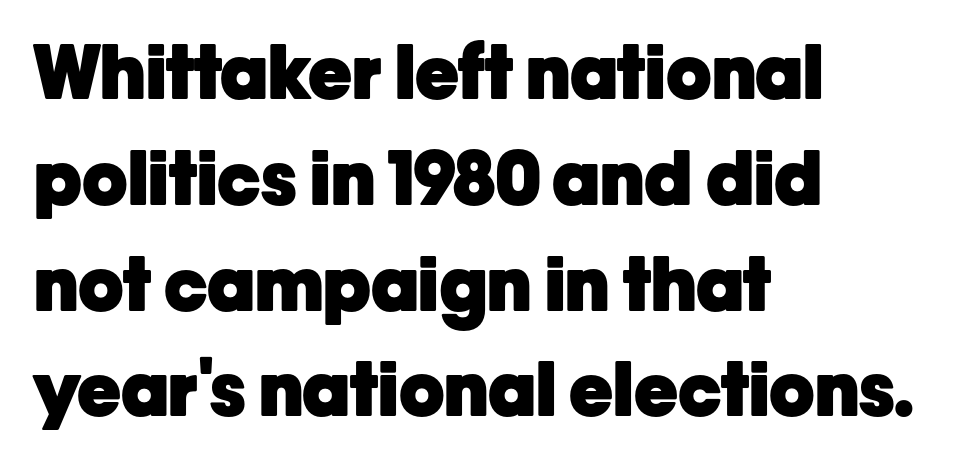
A dark, heavy texture on the line: the type is bold. Does the leading feel generous? No, just average. These lines keep a tight, regular rhythm from letter to letter. The axis of the letterforms is exactly vertical.
